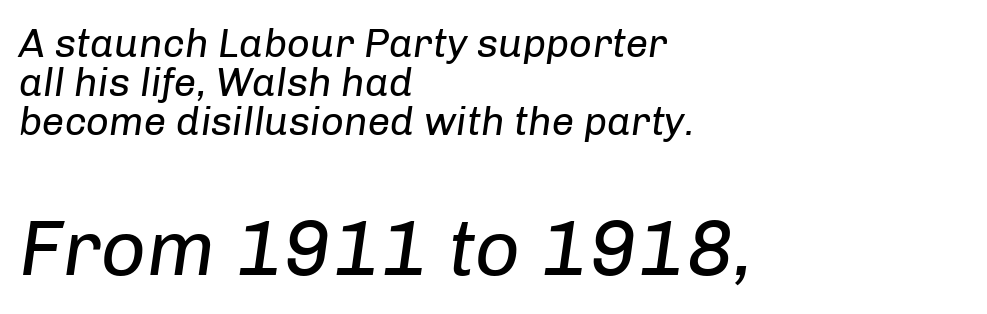
{"italic": "yes", "lean": "right", "slant_degrees": 8, "bold": "no", "weight": "regular", "width": "normal", "stroke_contrast": "low", "x_height": "medium", "monospaced": "no", "underline": "no", "align": "left", "line_spacing": "tight", "line_spacing_ratio": 0.98, "letter_spacing": "normal", "letter_spacing_em": 0.0, "larger_block": "second", "size_ratio": 1.98, "glyph_px": 79}
